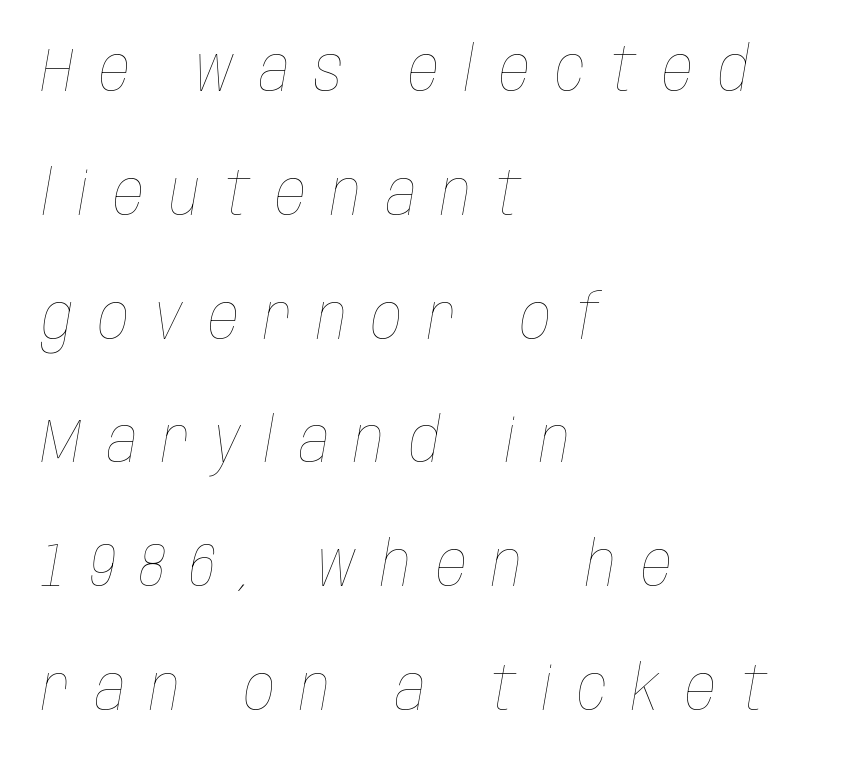
Q: Is the text bold? A: No.
Q: Is the text italic (slanted)? A: Yes, it leans right by about 10 degrees.
Q: Is the text underlined? A: No.
Q: How is the paragraph aligned? A: Left-aligned.
Q: Is the spacing between letters normal or unusually wide? A: Unusually wide.
Q: Is the spacing between lines tight, normal or loose? A: Loose.
Q: Width (condensed, normal, or wide)? A: Condensed.
Q: Stroke contrast? A: Low.
Q: x-height? A: Large.
Q: Monospaced? A: No.
